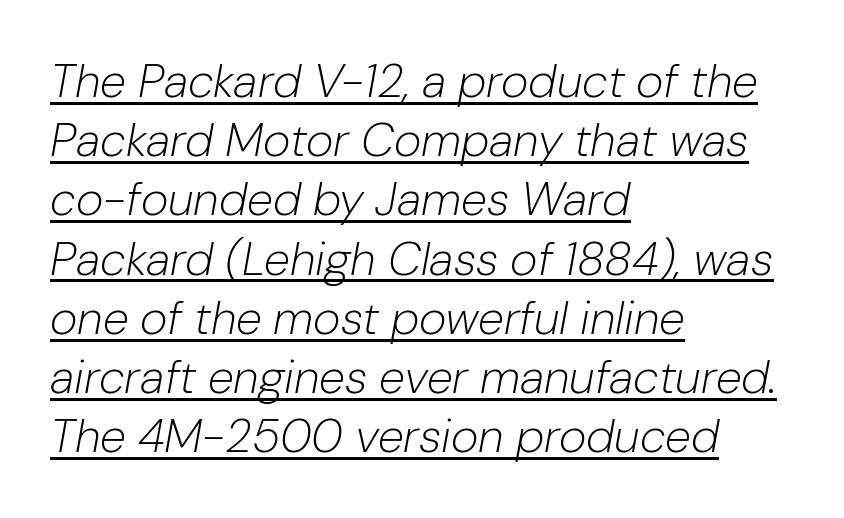
Q: Is the text bold? A: No.
Q: Is the text italic (slanted)? A: Yes, it leans right by about 10 degrees.
Q: Is the text underlined? A: Yes.
Q: How is the paragraph aligned? A: Left-aligned.
Q: Is the spacing between letters normal or unusually wide? A: Normal.
Q: Is the spacing between lines tight, normal or loose? A: Normal.
Q: Width (condensed, normal, or wide)? A: Normal.
Q: Stroke contrast? A: Low.
Q: x-height? A: Medium.
Q: Monospaced? A: No.
